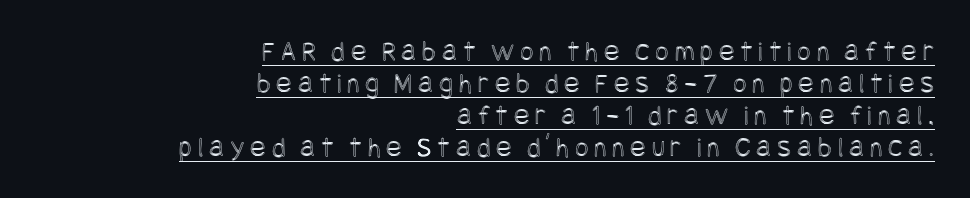
Check the space under the baseline: a stroke is drawn there. The text block is weighted toward the right margin, trailing off unevenly leftward. Successive baselines arrive quickly, one right under another. Does extra space separate the letters? Yes, quite a lot of it. Tall strokes in this sample are plumb rather than angled.
